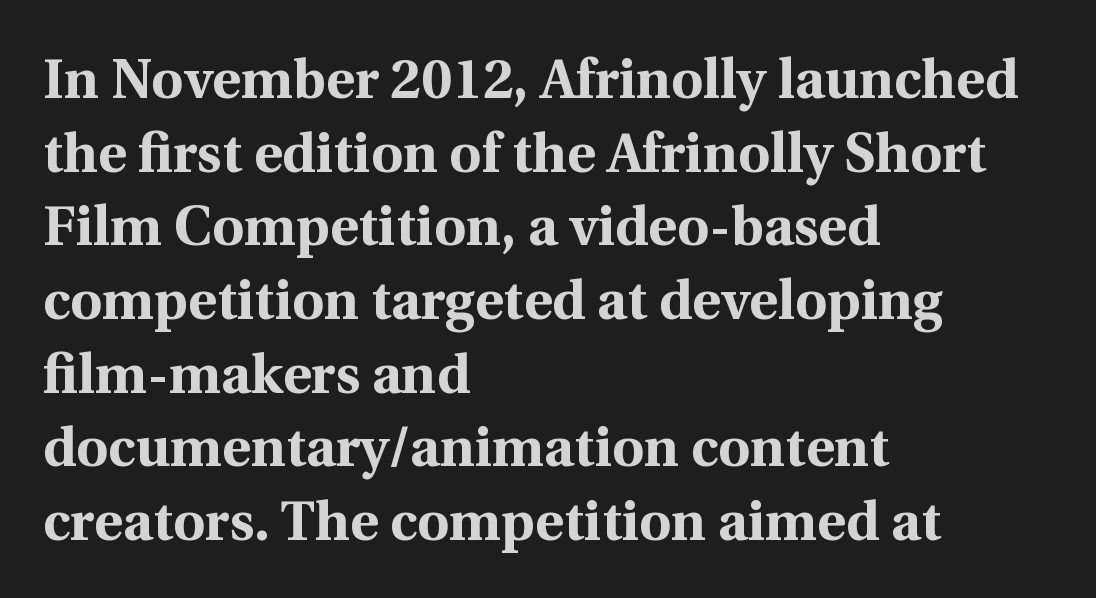
The image shows 55 px bold serif type, upright; set left-aligned, normal line spacing (1.34x), normal letter spacing, not underlined; a medium x-height.
